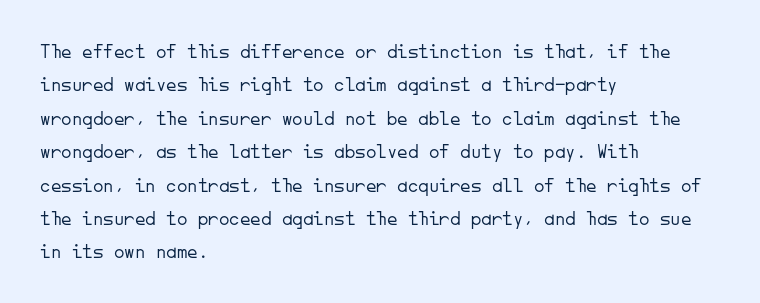
{"italic": "no", "bold": "no", "underline": "no", "align": "left", "line_spacing": "normal", "line_spacing_ratio": 1.59, "letter_spacing": "normal", "letter_spacing_em": 0.0, "glyph_px": 21}
